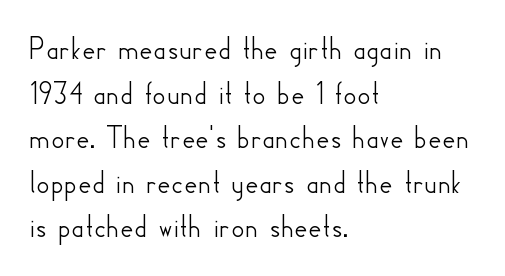
Each line starts at the same left margin while the right side varies. The face used here is proportionally spaced, like ordinary book or web type. Compared with typical paragraphs, the rows here are spaced about the same. Observe the ordinary spacing: letters are neighbours, not strangers. Notice how the stems are strictly vertical — no italics here. The passage shown is typeset with a sans-serif family.
